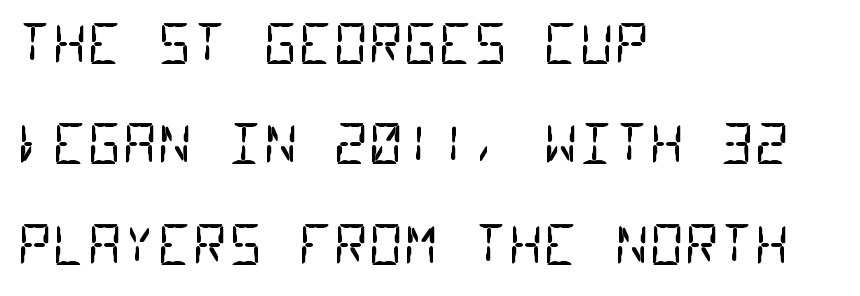
The strokes carry an ordinary text weight at most. I'd call this a sans setting — the letters go barefoot. No word sits above an underline. Honestly, the letter spacing is just normal — you wouldn't notice it. Think of a typewriter: that constant character pitch is what you see here. Alignment: flush left.
